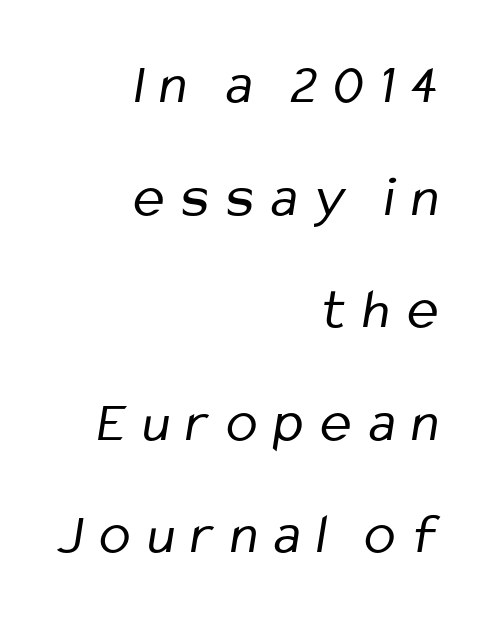
The image shows 58 px regular-weight, condensed sans-serif type; set right-aligned, loose line spacing (1.94x), unusually wide letter spacing (+0.29 em), not underlined; low stroke contrast and a medium x-height.
